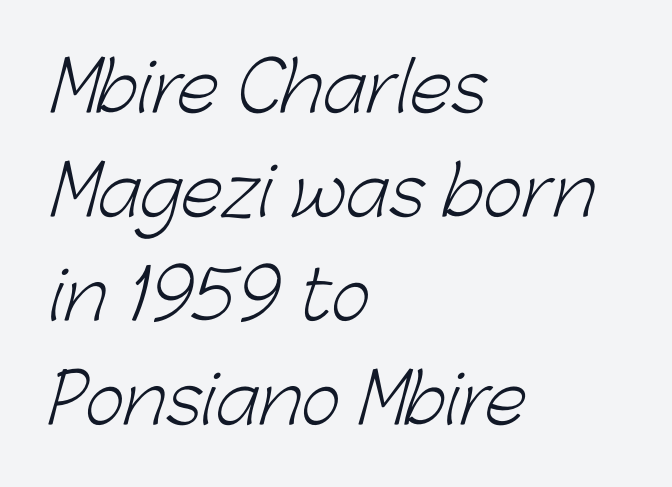
Weight: regular or lighter. The letters advance in unequal steps, a hallmark of proportional type. The line-height multiplier appears to be the usual default. Short note: letters normally spaced. The space beneath each line is pristine and unruled. Reading down the block, your eye returns to a fixed left position each line.
